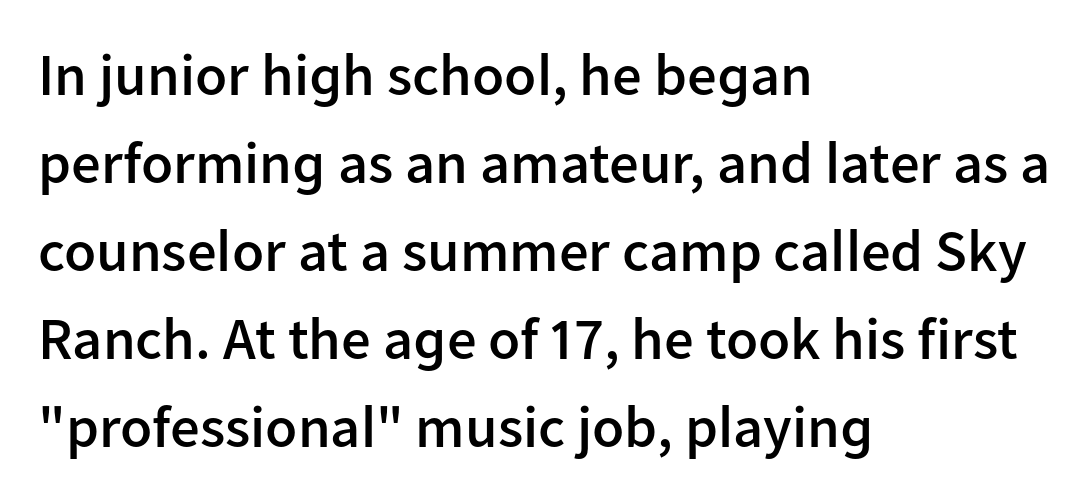
Q: Is the text bold? A: Semi-bold.
Q: Is the text italic (slanted)? A: No, it is upright.
Q: Is the typeface a serif or a sans-serif typeface? A: Sans-serif.
Q: Is the text underlined? A: No.
Q: How is the paragraph aligned? A: Left-aligned.
Q: Is the spacing between letters normal or unusually wide? A: Normal.
Q: Is the spacing between lines tight, normal or loose? A: Normal.
Q: Width (condensed, normal, or wide)? A: Normal.
Q: Stroke contrast? A: Low.
Q: x-height? A: Medium.
Q: Monospaced? A: No.
